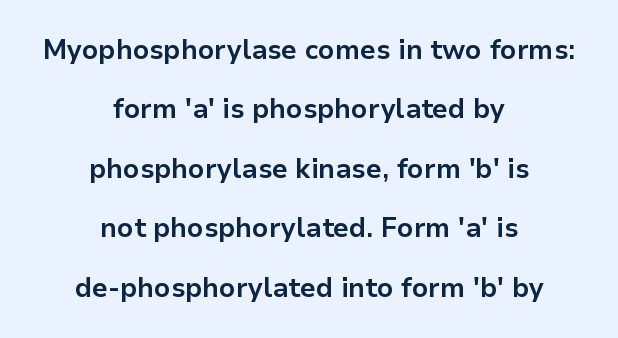
Compared with typical body copy, the letter spacing here is the same. The lettering holds an erect, upright posture throughout. Honestly, there is no underline to notice here at all. Every letter is thick-stroked: bold, no question. The text block is weighted toward neither margin, spreading evenly from the middle. If you measured baseline to baseline, you'd find a long distance.
